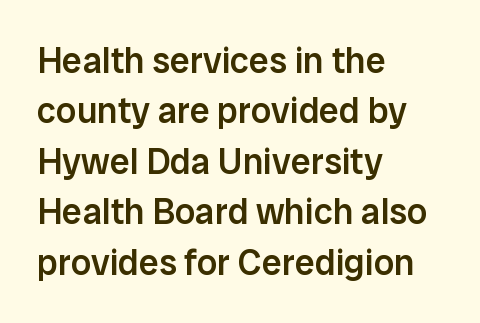
Looks like regular typesetting: each glyph gets only the width it needs. Look at the stroke-to-counter ratio: somewhat heavy, a semibold. Decoration check: the copy has no underline. Is this a sans? Yes — the strokes have no serifs. Alignment: flush left. The lettering holds an erect, upright posture throughout.
